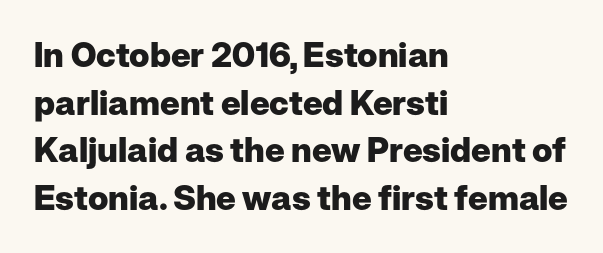
Descenders are the only things crossing below the line. Evenly set lines give the paragraph a standard silhouette. These lines keep a tight, regular rhythm from letter to letter. Every letter is thick-stroked: bold, no question. The typeface chosen for these lines omits serifs.
